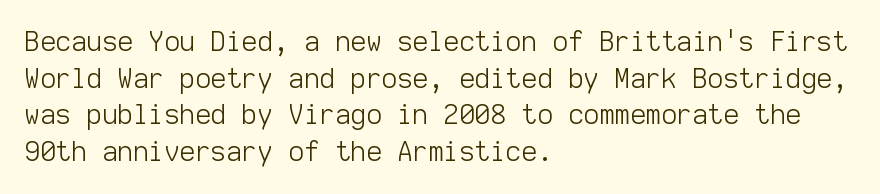
Reading down the block, your eye returns to a fixed left position each line. Do the letters lean? They stand straight. The strip under each line holds only bare page. Bold? No — there's no thickening of the strokes. Line spacing here is normal. Glyph-to-glyph distance matches everyday printed text.
